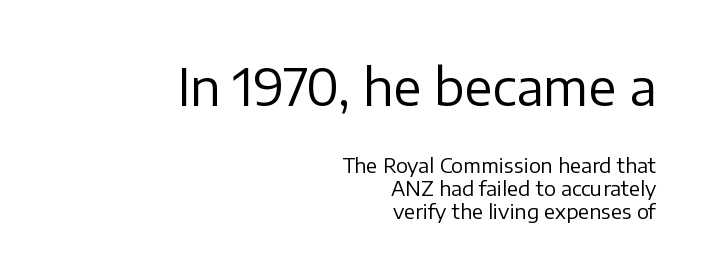
Q: Is the text bold? A: No.
Q: Is the text italic (slanted)? A: No, it is upright.
Q: Is the typeface a serif or a sans-serif typeface? A: Sans-serif.
Q: Is the text underlined? A: No.
Q: How is the paragraph aligned? A: Right-aligned.
Q: Is the spacing between letters normal or unusually wide? A: Normal.
Q: Which block of text is set in a larger size, the first (top) or the second (bottom)? A: The first (top) one.
Q: Width (condensed, normal, or wide)? A: Normal.
Q: Stroke contrast? A: Low.
Q: x-height? A: Medium.
Q: Monospaced? A: No.
